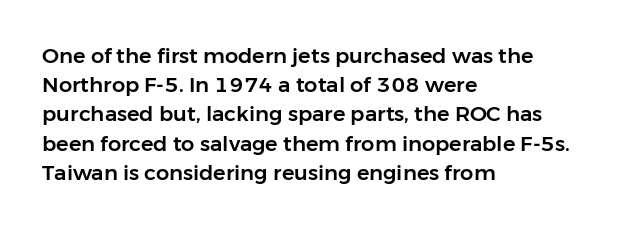
The image shows 21 px text type, upright; set left-aligned, normal line spacing (1.39x), normal letter spacing, not underlined.
